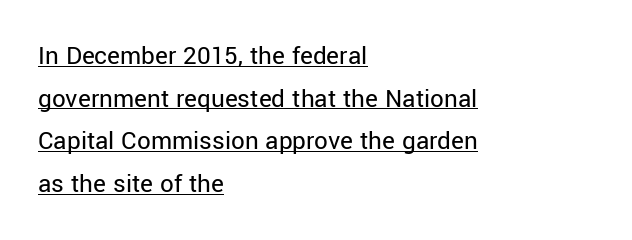
{"italic": "no", "bold": "no", "underline": "yes", "align": "left", "line_spacing": "normal", "line_spacing_ratio": 1.58, "letter_spacing": "normal", "letter_spacing_em": 0.0, "glyph_px": 27}
